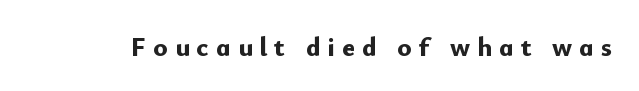
Q: Is the text bold? A: Yes.
Q: Is the text italic (slanted)? A: No, it is upright.
Q: Is the text underlined? A: No.
Q: Is the spacing between letters normal or unusually wide? A: Unusually wide.
